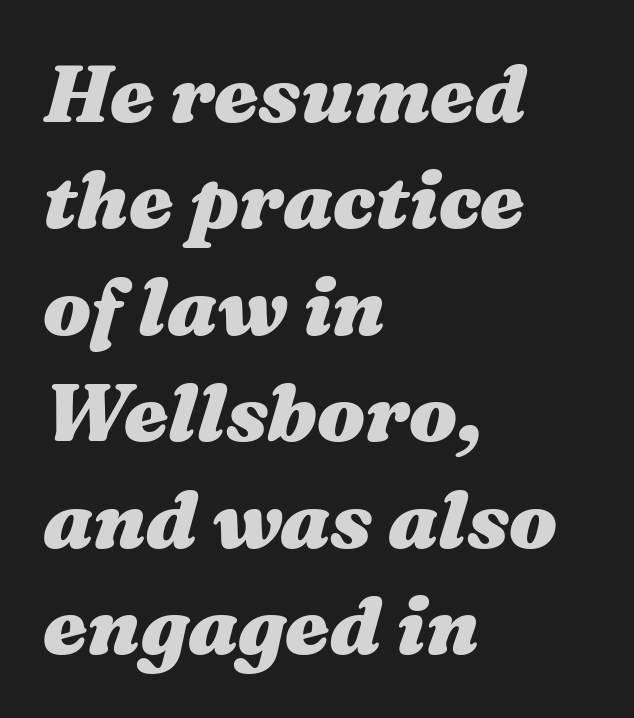
Q: Is the text bold? A: Yes.
Q: Is the text italic (slanted)? A: Yes, it leans right by about 16 degrees.
Q: Is the text underlined? A: No.
Q: How is the paragraph aligned? A: Left-aligned.
Q: Is the spacing between letters normal or unusually wide? A: Normal.
Q: Is the spacing between lines tight, normal or loose? A: Normal.
Q: Width (condensed, normal, or wide)? A: Wide.
Q: Stroke contrast? A: Medium.
Q: x-height? A: Medium.
Q: Monospaced? A: No.
